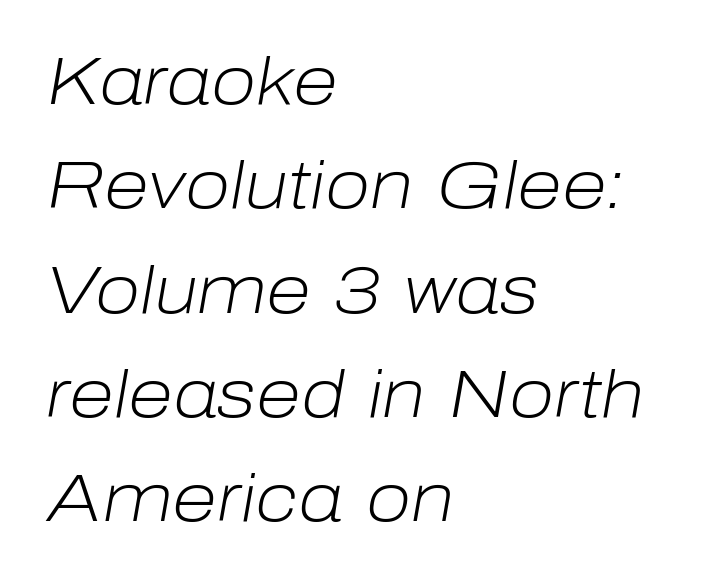
Q: Is the text bold? A: No.
Q: Is the text italic (slanted)? A: Yes, it leans right by about 10 degrees.
Q: Is the text underlined? A: No.
Q: How is the paragraph aligned? A: Left-aligned.
Q: Is the spacing between letters normal or unusually wide? A: Normal.
Q: Is the spacing between lines tight, normal or loose? A: Normal.
Q: Width (condensed, normal, or wide)? A: Normal.
Q: Stroke contrast? A: Low.
Q: x-height? A: Medium.
Q: Monospaced? A: No.
